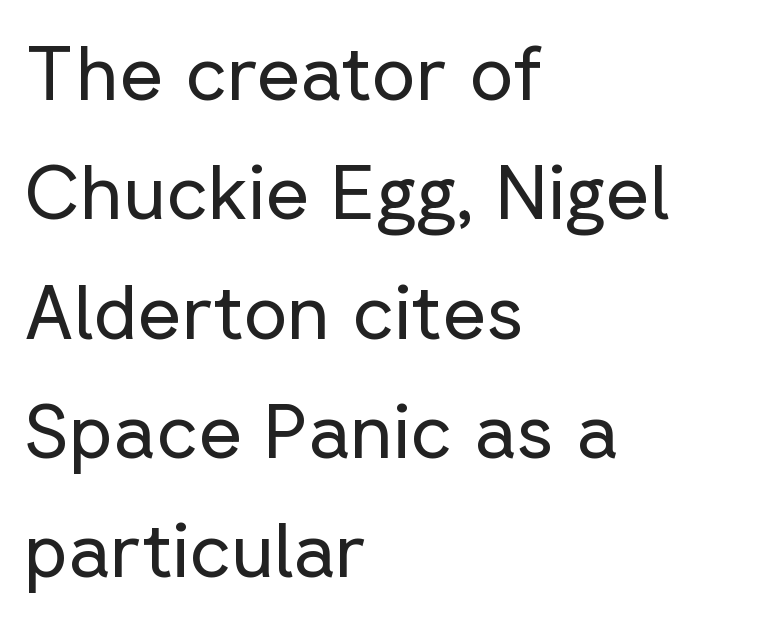
Q: Is the text bold? A: No.
Q: Is the text italic (slanted)? A: No, it is upright.
Q: Is the typeface a serif or a sans-serif typeface? A: Sans-serif.
Q: Is the text underlined? A: No.
Q: How is the paragraph aligned? A: Left-aligned.
Q: Is the spacing between letters normal or unusually wide? A: Normal.
Q: Is the spacing between lines tight, normal or loose? A: Normal.
Q: Width (condensed, normal, or wide)? A: Normal.
Q: Stroke contrast? A: Low.
Q: x-height? A: Medium.
Q: Monospaced? A: No.
